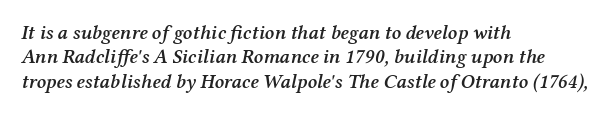
Q: Is the text bold? A: Semi-bold.
Q: Is the text italic (slanted)? A: Yes, it leans right by about 12 degrees.
Q: Is the text underlined? A: No.
Q: How is the paragraph aligned? A: Left-aligned.
Q: Is the spacing between letters normal or unusually wide? A: Normal.
